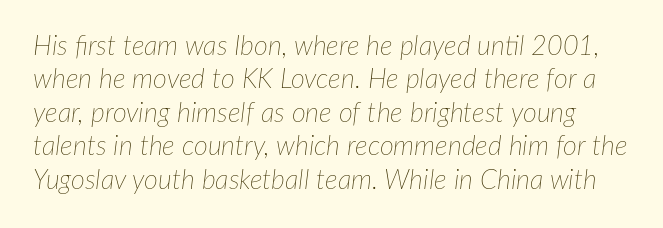
The rendering applies a slant to the glyphs. Summary of weight: not heavy and not bold. A clean baseline with only descenders dipping below it. Nothing unusual about the tracking: characters are spaced as the font intends.
